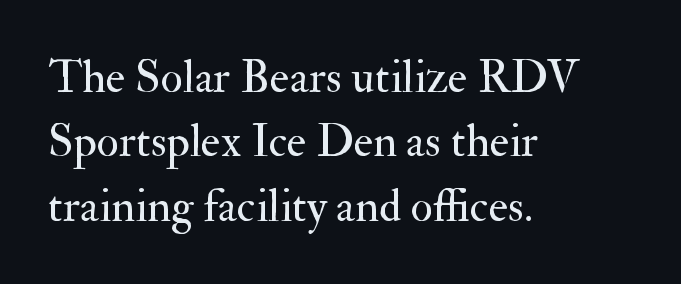
{"serif": "yes", "italic": "no", "bold": "no", "weight": "regular", "width": "normal", "stroke_contrast": "medium", "x_height": "small", "monospaced": "no", "underline": "no", "align": "left", "line_spacing": "normal", "line_spacing_ratio": 1.4, "letter_spacing": "normal", "letter_spacing_em": 0.0, "glyph_px": 46}
